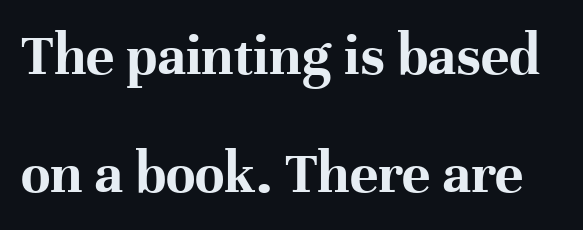
Are there feet on the stems? There are — it's a serif. Students, note that the glyphs here touch the page at normal intervals. Unmarked baselines from the first word to the last. Every stem runs plumb, perpendicular to the baseline. If you measured baseline to baseline, you'd find a long distance. The passage shown is typed in a proportional face where columns would drift.
